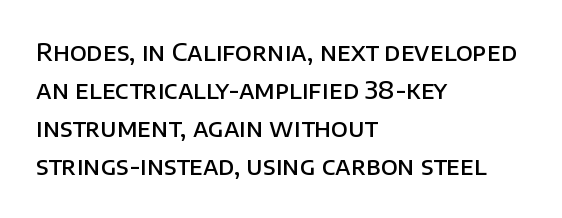
{"italic": "no", "bold": "semi", "underline": "no", "align": "left", "line_spacing": "normal", "line_spacing_ratio": 1.59, "letter_spacing": "normal", "letter_spacing_em": 0.0, "glyph_px": 24}
